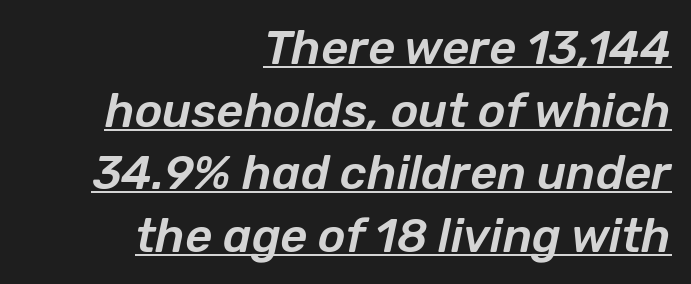
A normal amount of white space separates one row of letters from the next. Notice how the passage keeps a crisp vertical edge on the right only. This is underlined copy, the kind a proofreader might mark for attention. The gaps between neighbouring characters are ordinary and unremarkable. Italic? Definitely — the glyphs are oblique.
